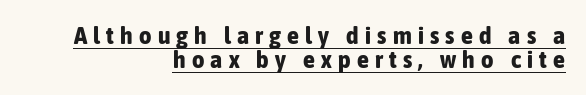
Each new line begins almost immediately beneath the previous one. The face used here appears with an underline applied. Upright lettering throughout. The tracking jumps out immediately: characters are airy and widely separated.
